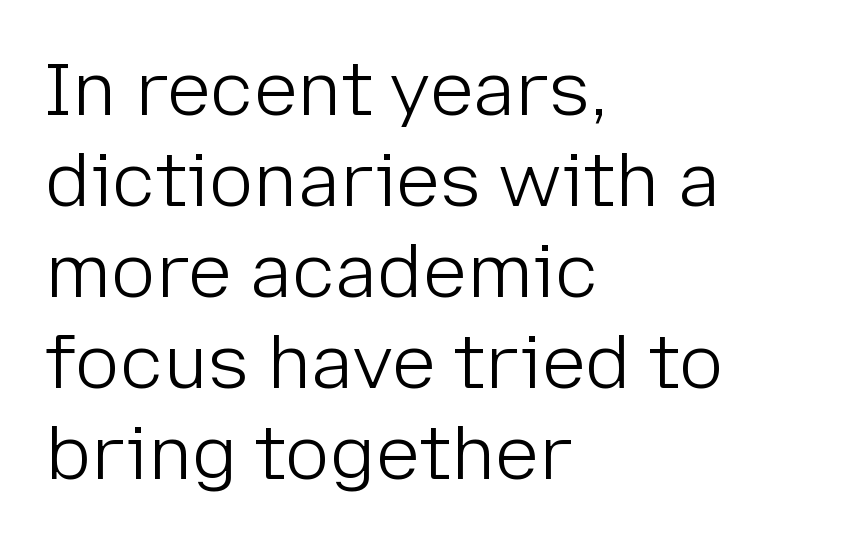
The image shows 74 px light sans-serif type, upright; set left-aligned, line spacing 1.23x, normal letter spacing, not underlined; low stroke contrast and a medium x-height.
